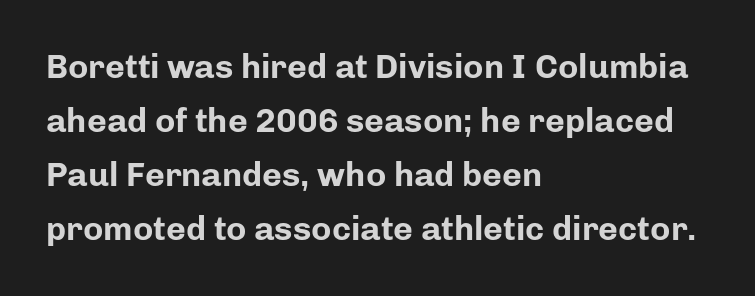
Characters follow at the spacing the type designer built in. Left-aligned paragraph, ragged on the right. Note the varied advance widths — an 'i' is clearly narrower than an 'm'. Its strokes are broad and dark, the hallmark of bold type. Is this a sans? Yes — the strokes have no serifs. What's the leading like? Ordinary, nothing unusual.
